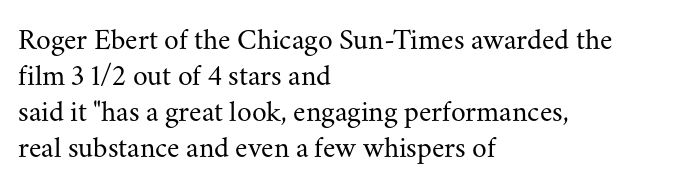
Q: Is the text bold? A: No.
Q: Is the text italic (slanted)? A: No, it is upright.
Q: Is the typeface a serif or a sans-serif typeface? A: Serif.
Q: Is the text underlined? A: No.
Q: How is the paragraph aligned? A: Left-aligned.
Q: Is the spacing between letters normal or unusually wide? A: Normal.
Q: Width (condensed, normal, or wide)? A: Normal.
Q: Stroke contrast? A: Medium.
Q: x-height? A: Small.
Q: Monospaced? A: No.
